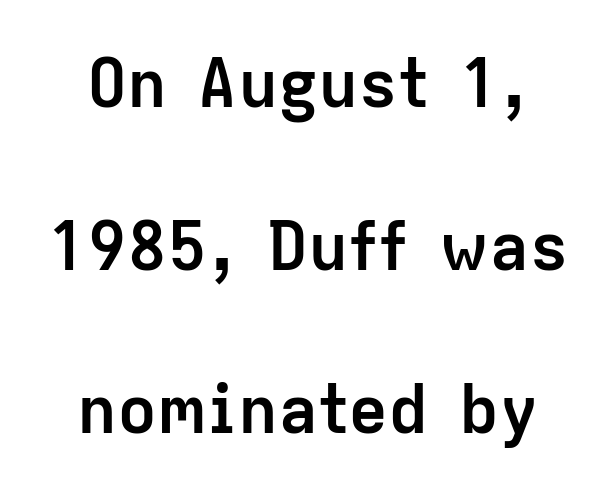
{"serif": "no", "italic": "no", "bold": "yes", "weight": "semibold", "width": "normal", "stroke_contrast": "low", "x_height": "medium", "monospaced": "no", "underline": "no", "line_spacing": "loose", "line_spacing_ratio": 2.43, "letter_spacing": "normal", "letter_spacing_em": 0.0, "glyph_px": 67}
